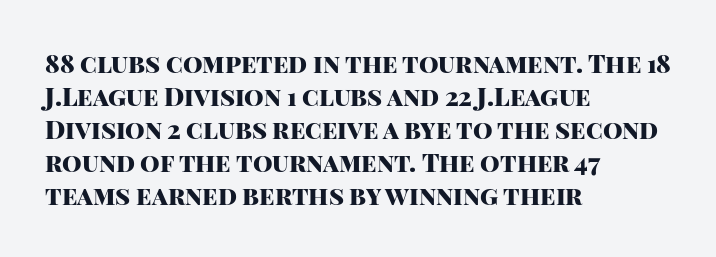
A full-strength bold gives these letters their thick strokes. The gaps between neighbouring characters are ordinary and unremarkable. The lines sit at an ordinary, default distance from one another. Descender tails drop into unmarked territory.
